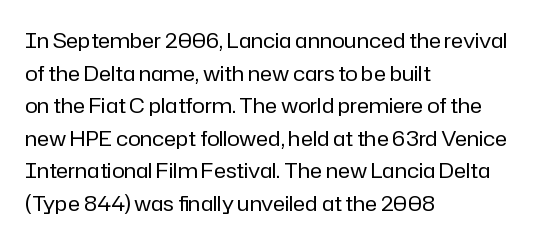
The image shows 21 px text type, upright; set left-aligned, normal line spacing (1.55x), normal letter spacing, not underlined.
